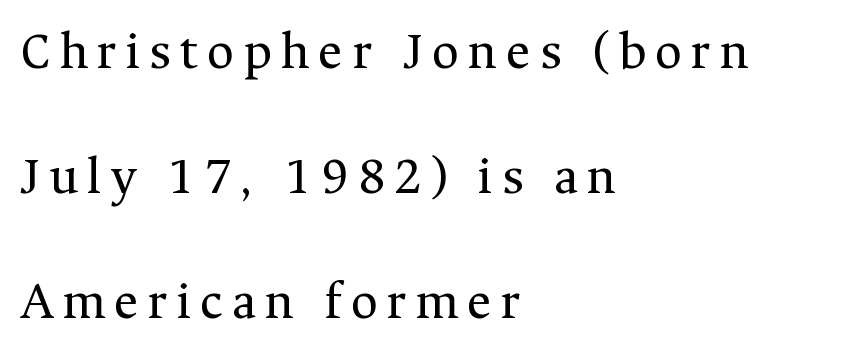
These lines are rendered in a variable-pitch font. This sample is left-justified, so line endings fall wherever the words run out. Glance below the letters and you will spot only blank space. Compared with a typical body face, this is equally light or lighter still. No italicization has been applied; the sample stays upright. Each new line begins a long way beneath the previous one.
